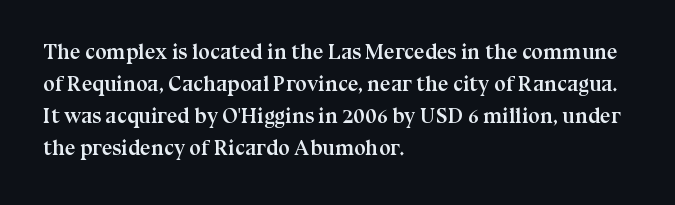
{"italic": "no", "bold": "yes", "underline": "no", "align": "left", "line_spacing": "normal", "line_spacing_ratio": 1.53, "letter_spacing": "normal", "letter_spacing_em": 0.0, "glyph_px": 21}
